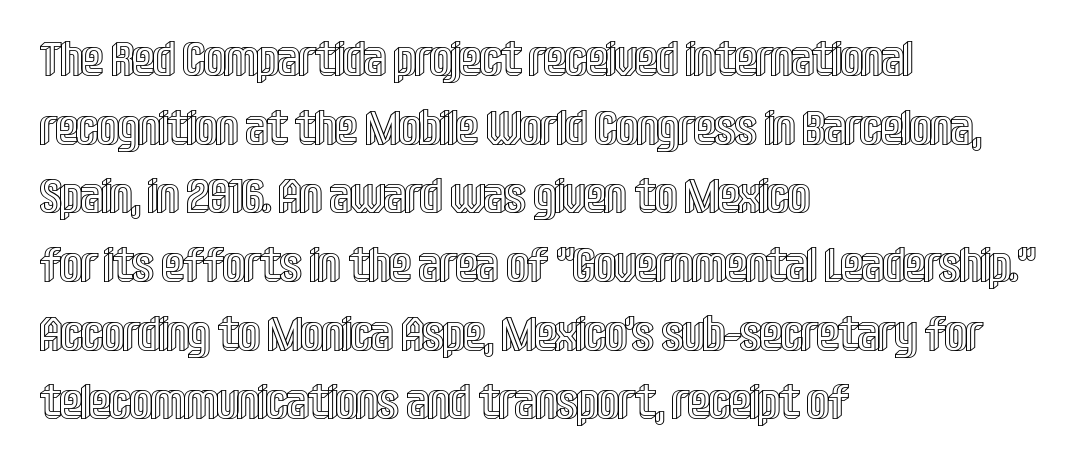
Plain, unruled lines of type. The horizontal fit of the characters is conventional and even. You could not count columns in this text — the font is proportionally spaced. The axis of the letterforms is exactly vertical.
